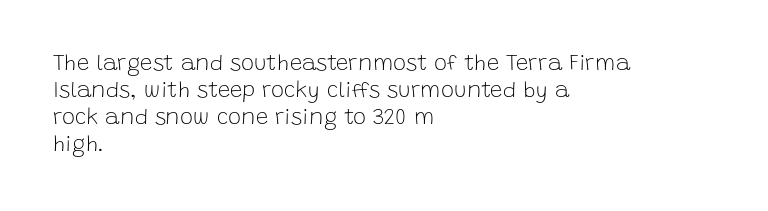
Q: Is the text bold? A: No.
Q: Is the text italic (slanted)? A: No, it is upright.
Q: Is the text underlined? A: No.
Q: How is the paragraph aligned? A: Left-aligned.
Q: Is the spacing between letters normal or unusually wide? A: Normal.
